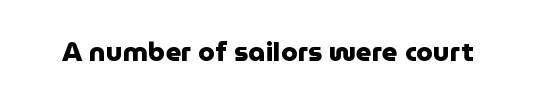
{"italic": "no", "bold": "yes", "underline": "no", "letter_spacing": "normal", "letter_spacing_em": 0.0, "glyph_px": 27}
